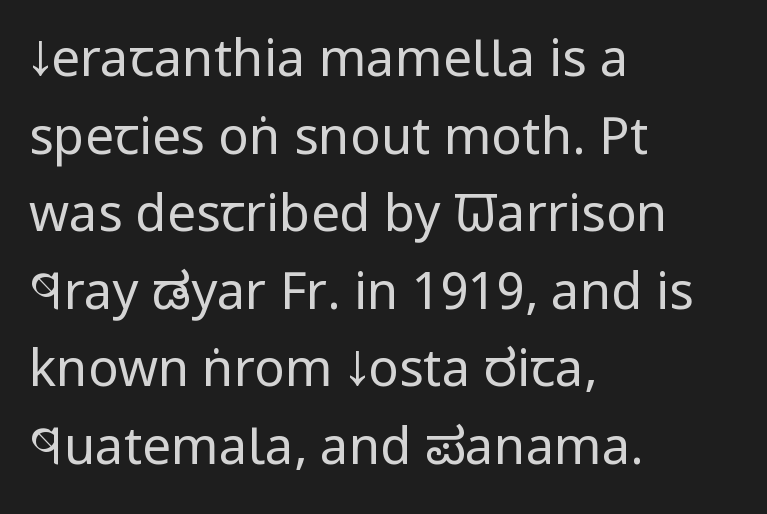
The image shows 51 px regular-weight, condensed sans-serif type, upright; set left-aligned, normal line spacing (1.52x), normal letter spacing, not underlined; low stroke contrast and a large x-height.
